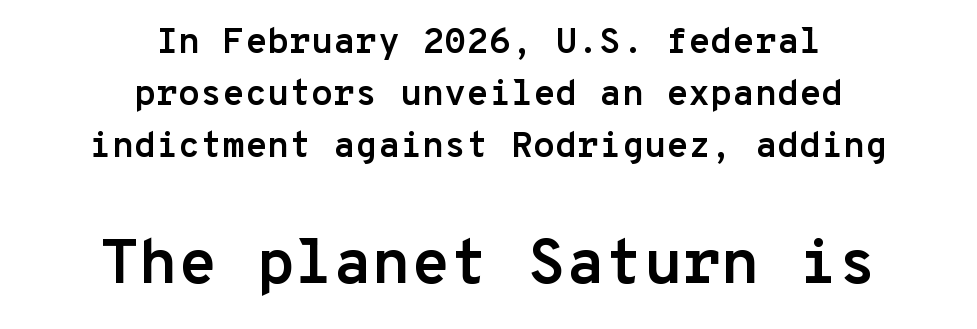
A student would call this center alignment; a typographer would say set centered. Does the bottom block carry the larger type? Yes, it does. Heft: maximum for text — a bold. You can tell it's not italic because the verticals are truly vertical.
